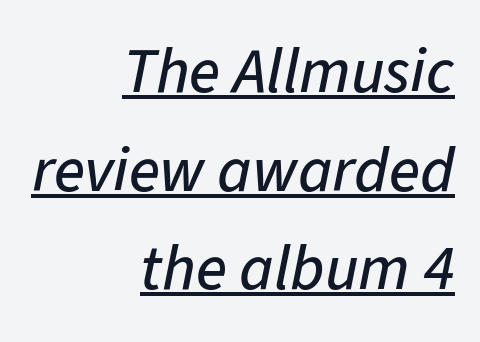
The face used here has a pronounced slope to its letters. One-word summary of the alignment: right. Words appear dense and cohesive because spacing is normal. The space between consecutive lines is moderate.
